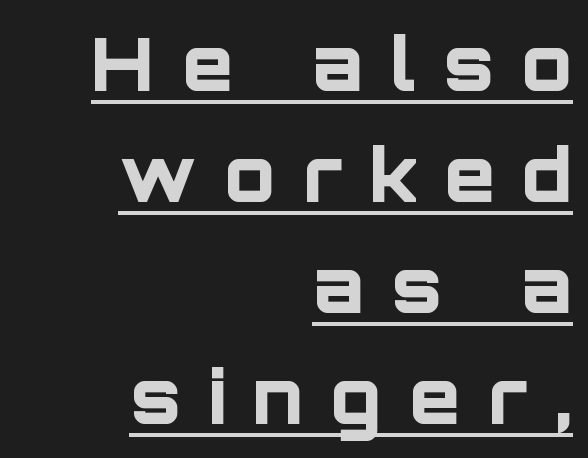
A typesetter would call this proportional, since set widths differ per character. Words appear elongated and porous because spacing is wide. A normal amount of white space separates one row of letters from the next. On the weight axis this lands at bold, roughly 700. The typesetter chose a ragged-left arrangement here. Serifs: no, the terminals of the letterforms are clean.
